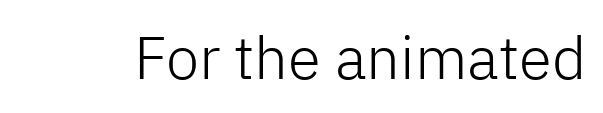
No extra ink here — the face is not bold. There is no visible air inserted between adjacent glyphs. The area under the type is left untouched. No feet cap the strokes, marking this as sans-serif type.
